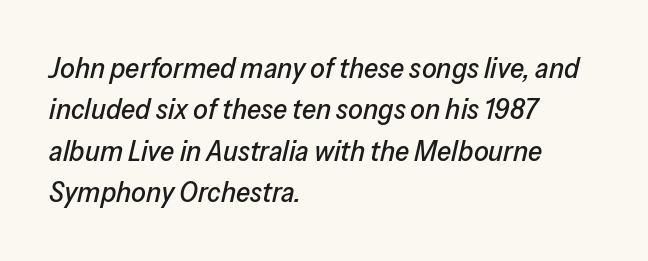
{"italic": "yes", "lean": "right", "slant_degrees": 13, "width": "normal", "stroke_contrast": "low", "x_height": "medium", "monospaced": "no", "underline": "no", "align": "left", "line_spacing": "normal", "line_spacing_ratio": 1.43, "letter_spacing": "normal", "letter_spacing_em": 0.0, "glyph_px": 29}
